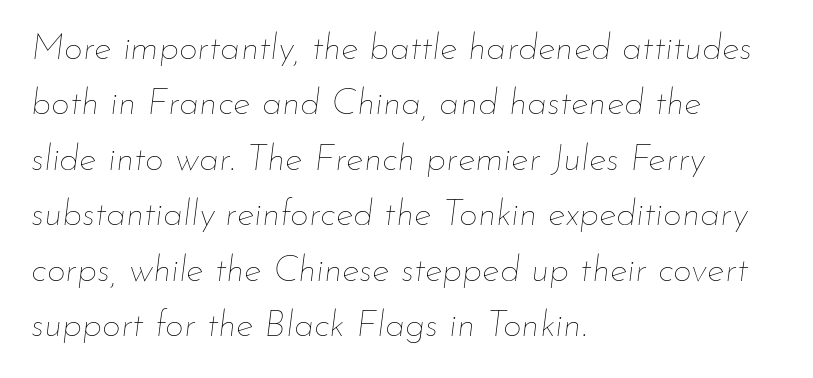
{"italic": "yes", "lean": "right", "slant_degrees": 7, "bold": "no", "weight": "thin", "width": "normal", "stroke_contrast": "low", "x_height": "small", "monospaced": "no", "underline": "no", "align": "left", "line_spacing": "normal", "line_spacing_ratio": 1.5, "letter_spacing": "normal", "letter_spacing_em": 0.0, "glyph_px": 37}
